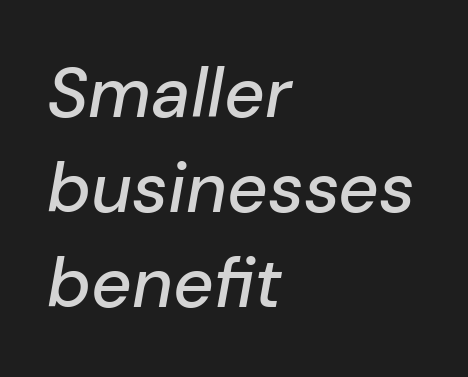
{"italic": "yes", "lean": "right", "slant_degrees": 10, "width": "normal", "stroke_contrast": "low", "x_height": "medium", "monospaced": "no", "underline": "no", "align": "left", "line_spacing": "normal", "line_spacing_ratio": 1.36, "letter_spacing": "normal", "letter_spacing_em": 0.0, "glyph_px": 70}
